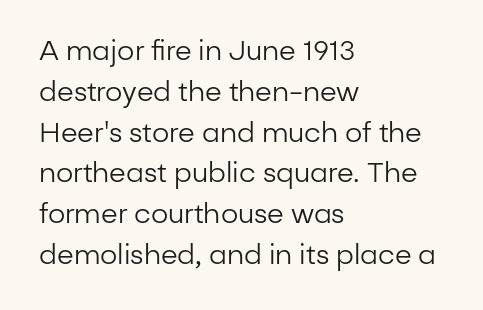
{"italic": "no", "bold": "no", "underline": "no", "align": "left", "line_spacing": "normal", "line_spacing_ratio": 1.51, "letter_spacing": "normal", "letter_spacing_em": 0.0, "glyph_px": 27}
